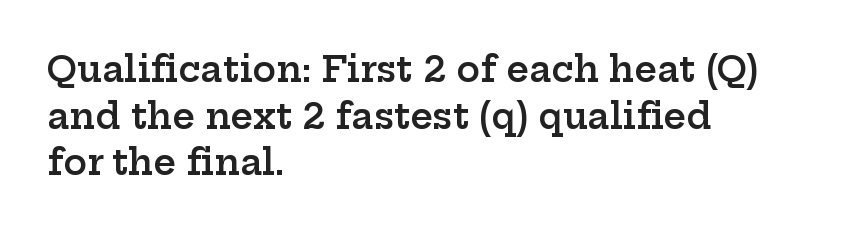
Q: Is the text bold? A: Semi-bold.
Q: Is the text italic (slanted)? A: No, it is upright.
Q: Is the typeface a serif or a sans-serif typeface? A: Serif.
Q: Is the text underlined? A: No.
Q: How is the paragraph aligned? A: Left-aligned.
Q: Is the spacing between letters normal or unusually wide? A: Normal.
Q: Is the spacing between lines tight, normal or loose? A: Normal.
Q: Width (condensed, normal, or wide)? A: Wide.
Q: Stroke contrast? A: Low.
Q: x-height? A: Medium.
Q: Monospaced? A: No.
